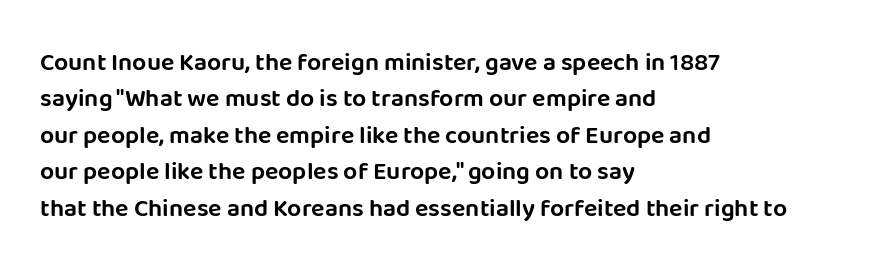
Plain, unruled lines of type. The type is set solid horizontally, with unmodified tracking. Tall strokes in this sample are plumb rather than angled. Regarding leading, the lines here are spaced in the standard way.
